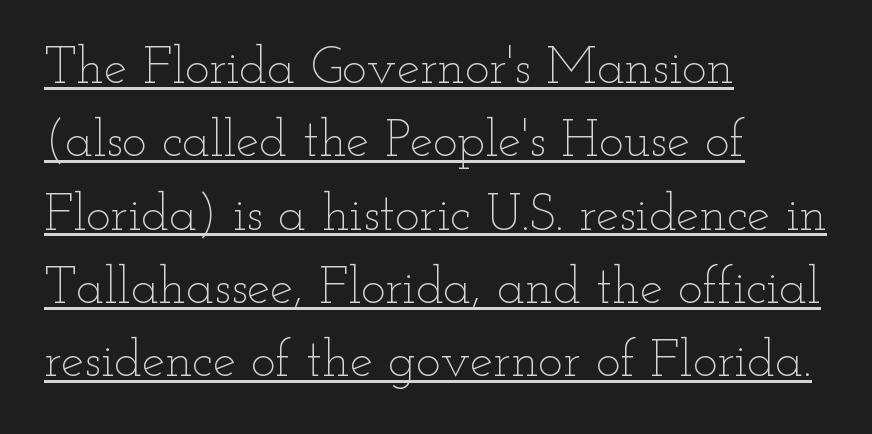
Q: Is the text bold? A: No.
Q: Is the text italic (slanted)? A: No, it is upright.
Q: Is the text underlined? A: Yes.
Q: How is the paragraph aligned? A: Left-aligned.
Q: Is the spacing between letters normal or unusually wide? A: Normal.
Q: Is the spacing between lines tight, normal or loose? A: Normal.
Q: Width (condensed, normal, or wide)? A: Wide.
Q: Stroke contrast? A: Low.
Q: x-height? A: Small.
Q: Monospaced? A: No.
